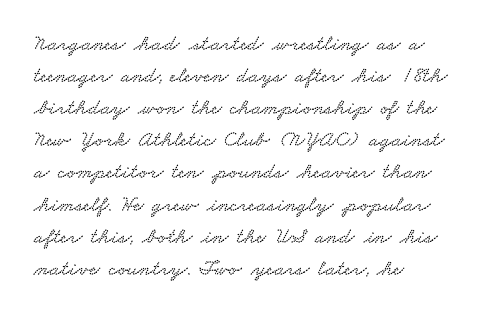
The image shows 22 px text type; set left-aligned, normal line spacing (1.46x), normal letter spacing, not underlined.
